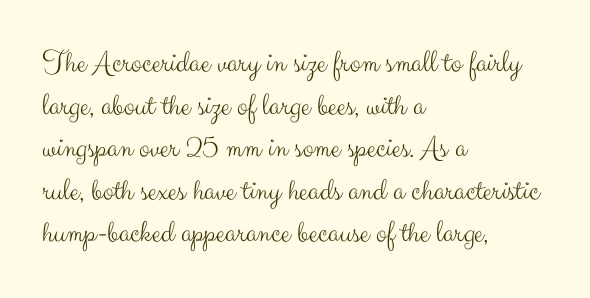
Q: Is the text bold? A: No.
Q: Is the text italic (slanted)? A: Yes.
Q: Is the typeface a serif or a sans-serif typeface? A: Sans-serif.
Q: Is the text underlined? A: No.
Q: How is the paragraph aligned? A: Left-aligned.
Q: Is the spacing between letters normal or unusually wide? A: Normal.
Q: Is the spacing between lines tight, normal or loose? A: Normal.
Q: Width (condensed, normal, or wide)? A: Normal.
Q: Stroke contrast? A: Medium.
Q: x-height? A: Small.
Q: Monospaced? A: No.
